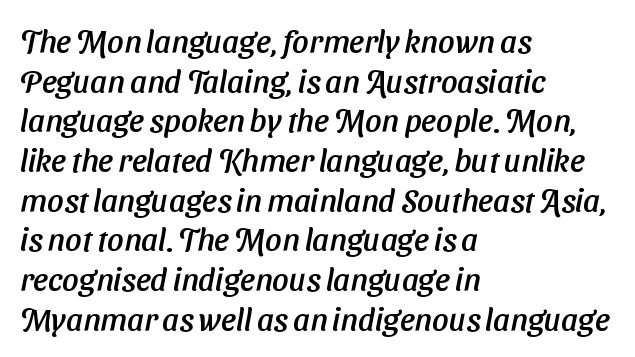
{"serif": "no", "width": "normal", "stroke_contrast": "low", "x_height": "medium", "monospaced": "no", "underline": "no", "align": "left", "line_spacing_ratio": 1.24, "letter_spacing": "normal", "letter_spacing_em": 0.0, "glyph_px": 32}
